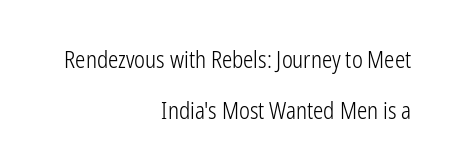
{"italic": "no", "bold": "no", "underline": "no", "align": "right", "line_spacing": "loose", "line_spacing_ratio": 2.21, "letter_spacing": "normal", "letter_spacing_em": 0.0, "glyph_px": 23}
